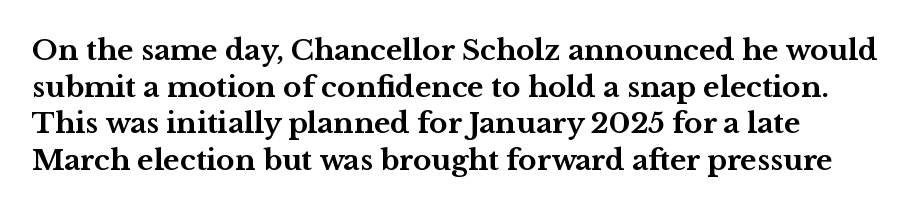
{"serif": "yes", "italic": "no", "bold": "yes", "weight": "bold", "width": "wide", "stroke_contrast": "medium", "x_height": "medium", "monospaced": "no", "underline": "no", "align": "left", "line_spacing": "normal", "line_spacing_ratio": 1.31, "letter_spacing": "normal", "letter_spacing_em": 0.0, "glyph_px": 28}
